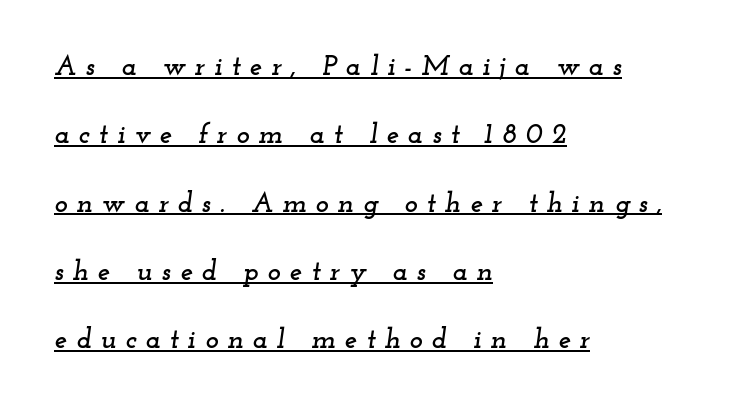
Q: Is the text italic (slanted)? A: Yes, it leans right by about 12 degrees.
Q: Is the typeface a serif or a sans-serif typeface? A: Serif.
Q: Is the text underlined? A: Yes.
Q: How is the paragraph aligned? A: Left-aligned.
Q: Is the spacing between letters normal or unusually wide? A: Unusually wide.
Q: Is the spacing between lines tight, normal or loose? A: Loose.
Q: Width (condensed, normal, or wide)? A: Wide.
Q: Stroke contrast? A: Low.
Q: x-height? A: Small.
Q: Monospaced? A: No.
